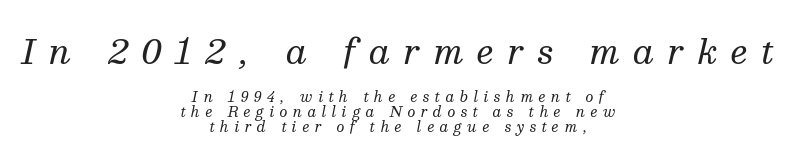
The image shows 34 px regular-weight serif type, italic (leaning right); set centered, tight line spacing (1.06x), unusually wide letter spacing (+0.39 em), not underlined; the first (top) block is 2.43x larger; medium stroke contrast and a medium x-height.
